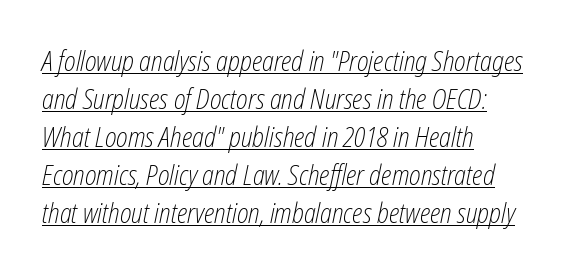
Teacher's note: observe the even left margin — that is flush-left alignment. Students, observe: this is what conventionally led text looks like. Observe the ordinary spacing: letters are neighbours, not strangers. Compared with undecorated copy, this sample adds a rule below the words. Unbolded letterforms with no extra heft. Characters are canted at an angle relative to the baseline's perpendicular.
